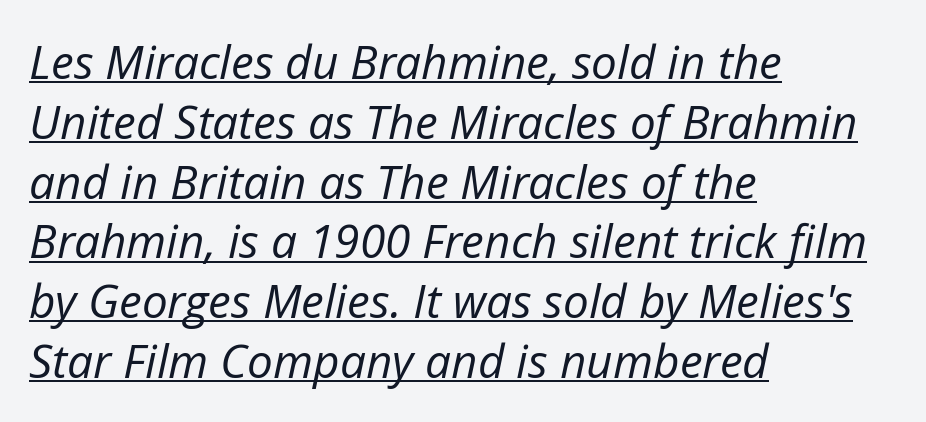
Emphasis-style slanted type is in use. Compared with typical body copy, the letter spacing here is the same. Heft: none added — not bold. Summary of vertical rhythm: regular, with standard interline spacing. Every word sits above its own underline.
